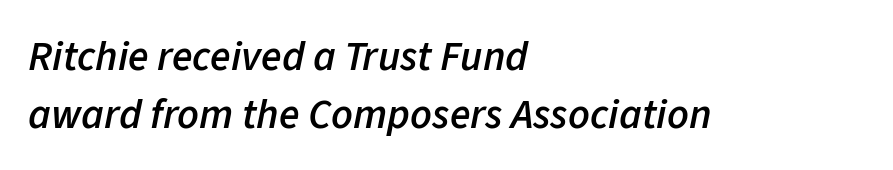
The image shows 42 px semibold type, italic (leaning right); set left-aligned, normal line spacing (1.37x), normal letter spacing, not underlined; low stroke contrast and a medium x-height.
